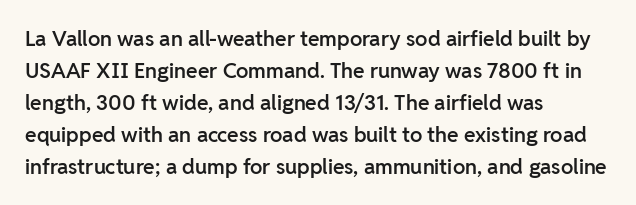
{"italic": "no", "bold": "semi", "underline": "no", "align": "left", "line_spacing": "normal", "line_spacing_ratio": 1.52, "letter_spacing": "normal", "letter_spacing_em": 0.0, "glyph_px": 21}
